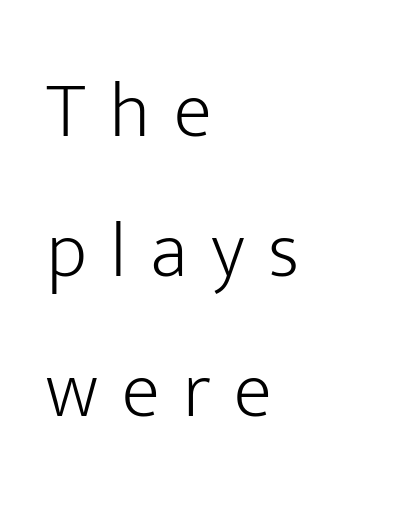
{"serif": "no", "italic": "no", "bold": "no", "weight": "light", "width": "normal", "stroke_contrast": "low", "x_height": "medium", "monospaced": "no", "underline": "no", "align": "left", "line_spacing_ratio": 1.77, "letter_spacing": "wide", "letter_spacing_em": 0.3, "glyph_px": 79}
